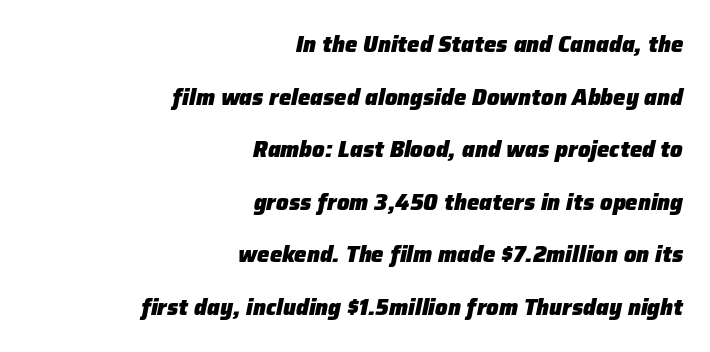
Q: Is the text bold? A: Yes.
Q: Is the text italic (slanted)? A: Yes, it leans right by about 12 degrees.
Q: Is the text underlined? A: No.
Q: How is the paragraph aligned? A: Right-aligned.
Q: Is the spacing between letters normal or unusually wide? A: Normal.
Q: Is the spacing between lines tight, normal or loose? A: Loose.
